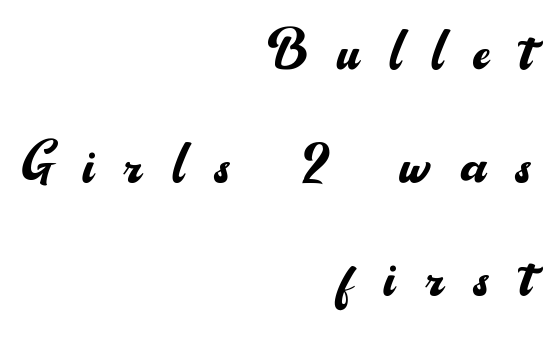
The image shows 73 px regular-weight sans-serif type; set right-aligned, normal line spacing (1.55x), unusually wide letter spacing (+0.41 em), not underlined; medium stroke contrast and a small x-height.
